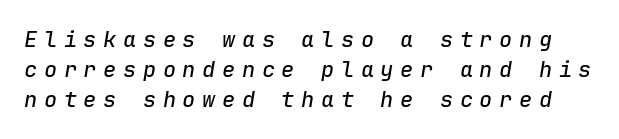
Q: Is the text italic (slanted)? A: Yes, it leans right by about 9 degrees.
Q: Is the text underlined? A: No.
Q: Is the spacing between letters normal or unusually wide? A: Unusually wide.
Q: Is the spacing between lines tight, normal or loose? A: Normal.
